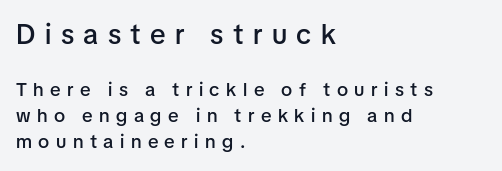
Characters remain perfectly vertical along every line. I'd call this a sans setting — the letters go barefoot. Proportional: the letters do not fall into vertical columns. Leading matches the norm, producing a regular column. This rendering uses left alignment, leaving the right contour irregular. The space directly below the letters is spotless.
